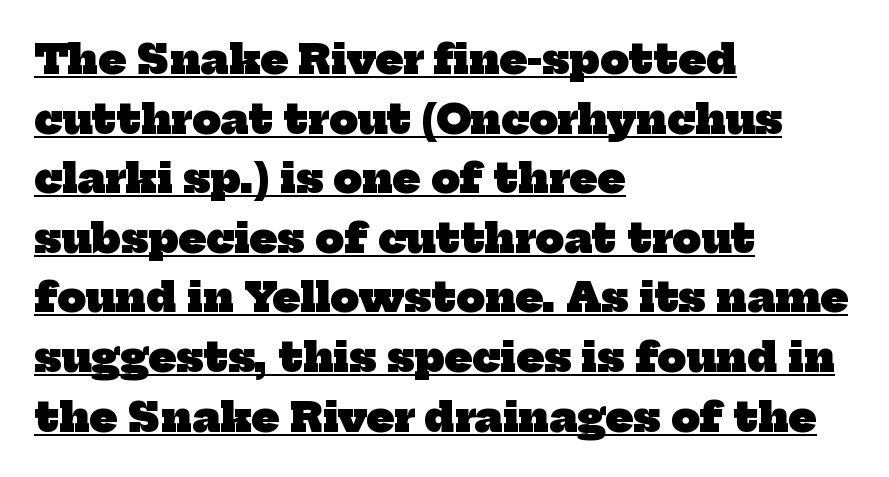
Q: Is the text bold? A: Yes.
Q: Is the typeface a serif or a sans-serif typeface? A: Serif.
Q: Is the text underlined? A: Yes.
Q: How is the paragraph aligned? A: Left-aligned.
Q: Is the spacing between letters normal or unusually wide? A: Normal.
Q: Is the spacing between lines tight, normal or loose? A: Normal.
Q: Width (condensed, normal, or wide)? A: Normal.
Q: Stroke contrast? A: Low.
Q: x-height? A: Medium.
Q: Monospaced? A: No.
